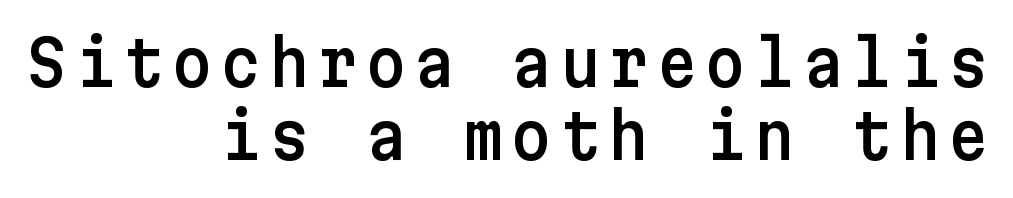
{"serif": "no", "italic": "no", "width": "normal", "stroke_contrast": "low", "x_height": "medium", "underline": "no", "align": "right", "line_spacing_ratio": 1.16, "glyph_px": 63}
